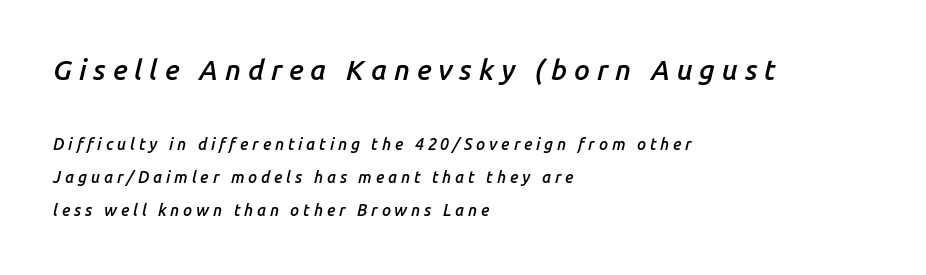
Q: Is the text bold? A: Semi-bold.
Q: Is the text italic (slanted)? A: Yes, it leans right by about 14 degrees.
Q: Is the text underlined? A: No.
Q: How is the paragraph aligned? A: Left-aligned.
Q: Is the spacing between letters normal or unusually wide? A: Unusually wide.
Q: Is the spacing between lines tight, normal or loose? A: Loose.
Q: Which block of text is set in a larger size, the first (top) or the second (bottom)? A: The first (top) one.
Q: Width (condensed, normal, or wide)? A: Normal.
Q: Stroke contrast? A: Low.
Q: x-height? A: Medium.
Q: Monospaced? A: No.
